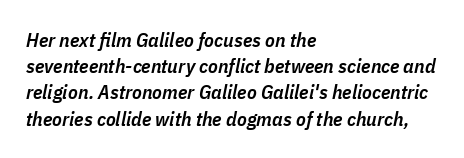
Q: Is the text bold? A: Semi-bold.
Q: Is the text italic (slanted)? A: Yes, it leans right by about 11 degrees.
Q: Is the text underlined? A: No.
Q: How is the paragraph aligned? A: Left-aligned.
Q: Is the spacing between letters normal or unusually wide? A: Normal.
Q: Is the spacing between lines tight, normal or loose? A: Normal.
